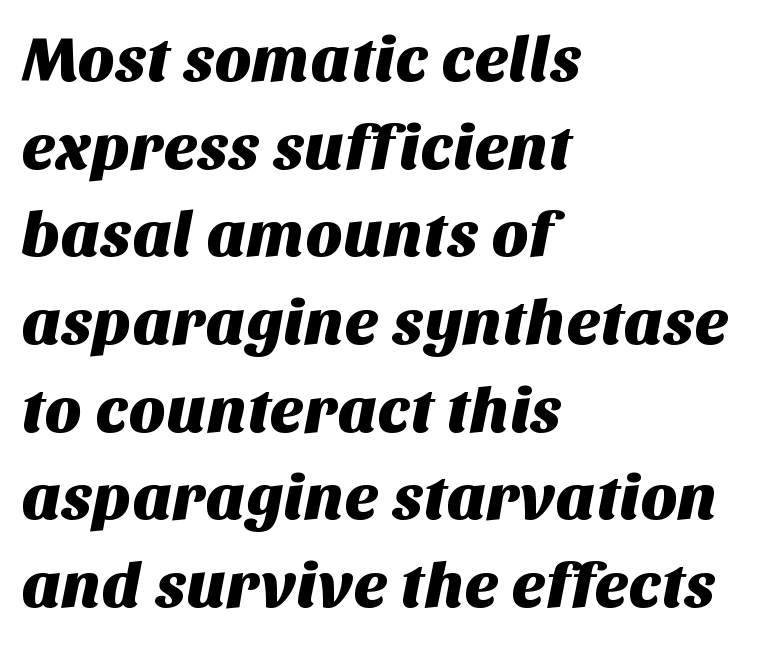
The image shows 64 px sans-serif type; set left-aligned, normal line spacing (1.37x), normal letter spacing, not underlined; medium stroke contrast and a large x-height.
